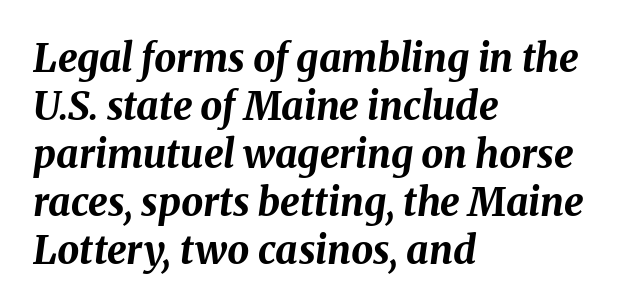
Summary of weight: heavy, a full bold. The strip under each line holds only bare page. A typesetter would call this proportional, since set widths differ per character. Is the letter spacing exaggerated? No — it looks like the ordinary default. It's the slanting kind of type. Left-aligned paragraph, ragged on the right.
